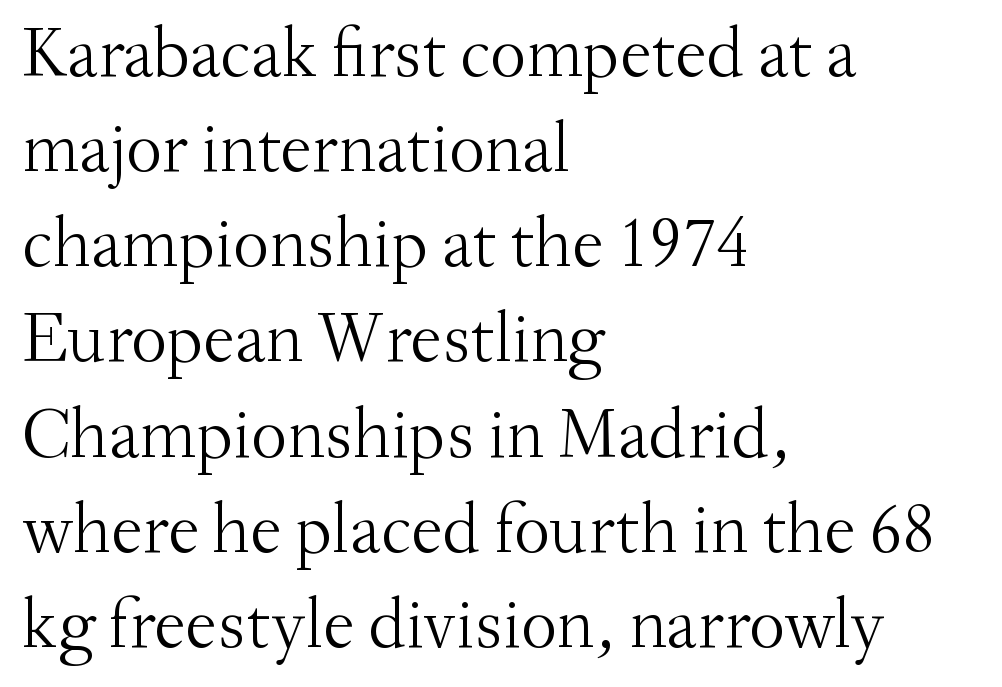
The image shows 71 px light serif type, upright; set left-aligned, normal line spacing (1.34x), normal letter spacing, not underlined; medium stroke contrast and a small x-height.
